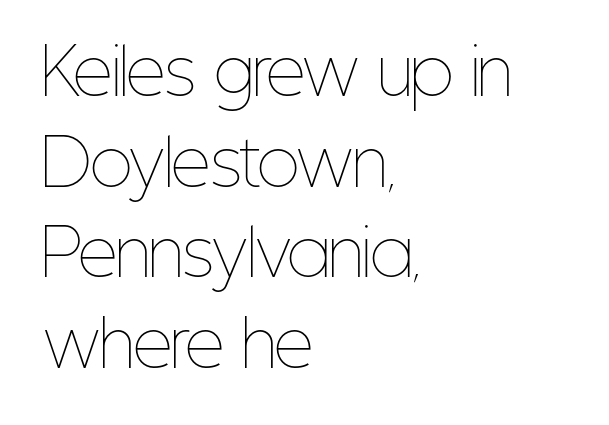
Each row of text sits above clean, open space. This sample has the flowing, uneven cadence of proportional lettering. The compositor pushed each line to the left boundary. Observe the ordinary spacing: letters are neighbours, not strangers.
